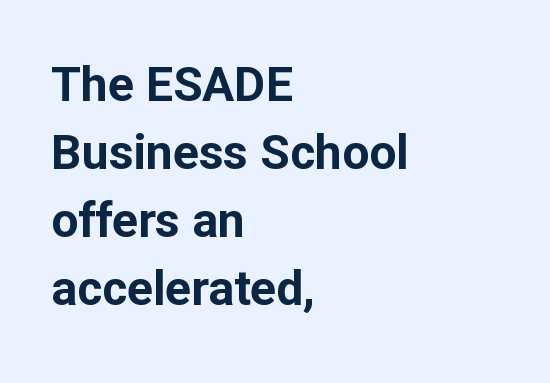
Q: Is the text bold? A: Yes.
Q: Is the text italic (slanted)? A: No, it is upright.
Q: Is the typeface a serif or a sans-serif typeface? A: Sans-serif.
Q: Is the text underlined? A: No.
Q: How is the paragraph aligned? A: Left-aligned.
Q: Is the spacing between letters normal or unusually wide? A: Normal.
Q: Is the spacing between lines tight, normal or loose? A: Normal.
Q: Width (condensed, normal, or wide)? A: Normal.
Q: Stroke contrast? A: Low.
Q: x-height? A: Medium.
Q: Monospaced? A: No.
